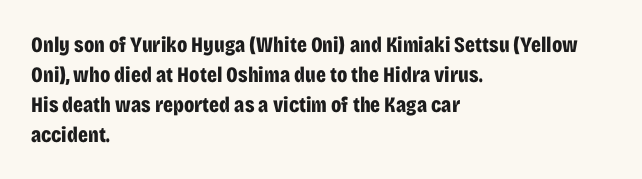
{"italic": "no", "bold": "yes", "underline": "no", "align": "left", "line_spacing": "normal", "line_spacing_ratio": 1.36, "letter_spacing": "normal", "letter_spacing_em": 0.0, "glyph_px": 22}
